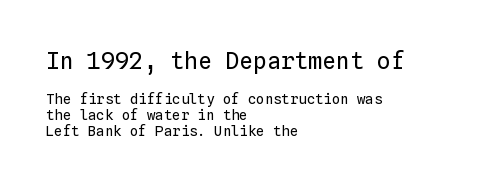
Q: Is the text bold? A: No.
Q: Is the text italic (slanted)? A: No, it is upright.
Q: Is the text underlined? A: No.
Q: How is the paragraph aligned? A: Left-aligned.
Q: Is the spacing between letters normal or unusually wide? A: Normal.
Q: Is the spacing between lines tight, normal or loose? A: Tight.
Q: Which block of text is set in a larger size, the first (top) or the second (bottom)? A: The first (top) one.
